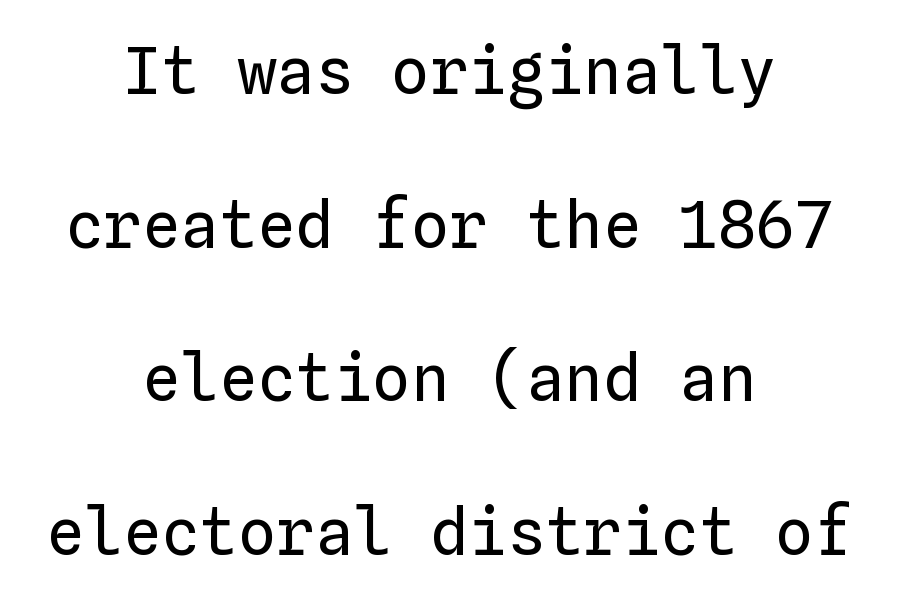
The image shows 64 px regular-weight type, upright, monospaced; set centered, loose line spacing (2.4x), normal letter spacing, not underlined; low stroke contrast and a medium x-height.
